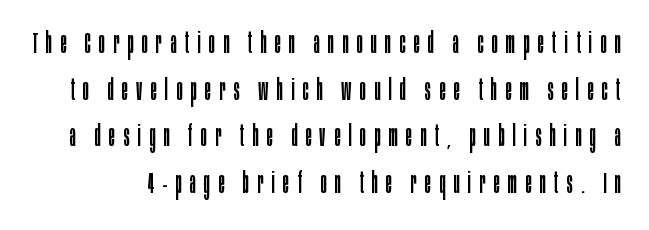
The typography opts for an upright posture over an oblique one. A clean baseline with only descenders dipping below it. The type is letterspaced generously, with wide tracking. Looks like regular typesetting: each glyph gets only the width it needs. Nothing sits at the stroke ends, so this counts as sans-serif. How would I describe the line gaps? Plain and ordinary.
